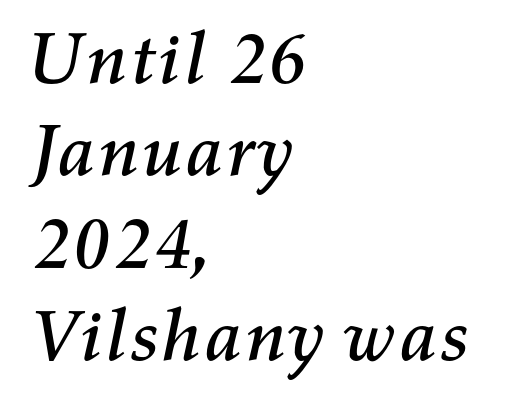
{"italic": "yes", "lean": "right", "slant_degrees": 11, "width": "normal", "stroke_contrast": "medium", "x_height": "medium", "monospaced": "no", "underline": "no", "align": "left", "line_spacing": "normal", "line_spacing_ratio": 1.25, "letter_spacing": "normal", "letter_spacing_em": 0.0, "glyph_px": 74}
